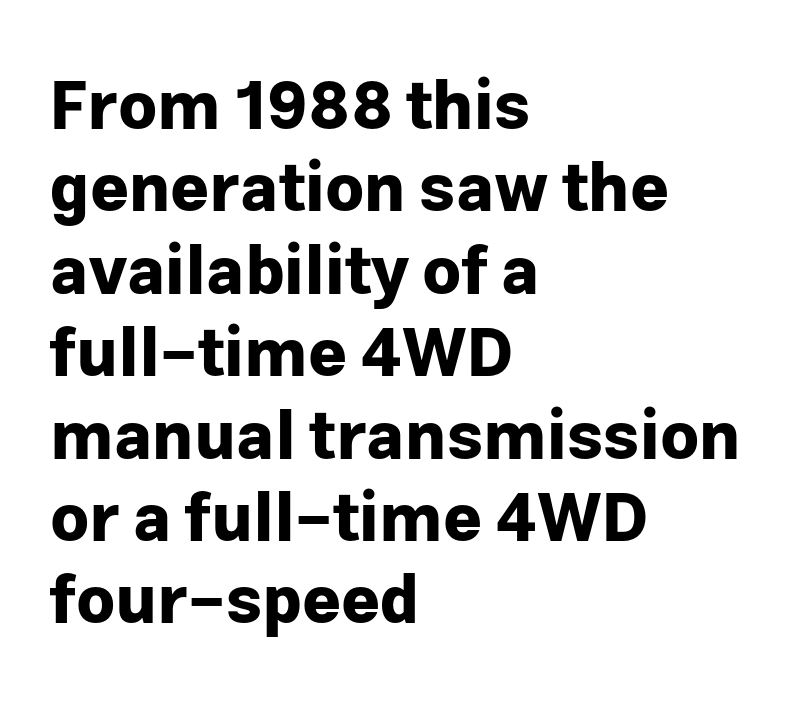
The specimen omits any rule beneath the text block's lines. All the whitespace from short lines collects on the right. The specimen reads as upright at a glance. A typesetter would call this proportional, since set widths differ per character.
